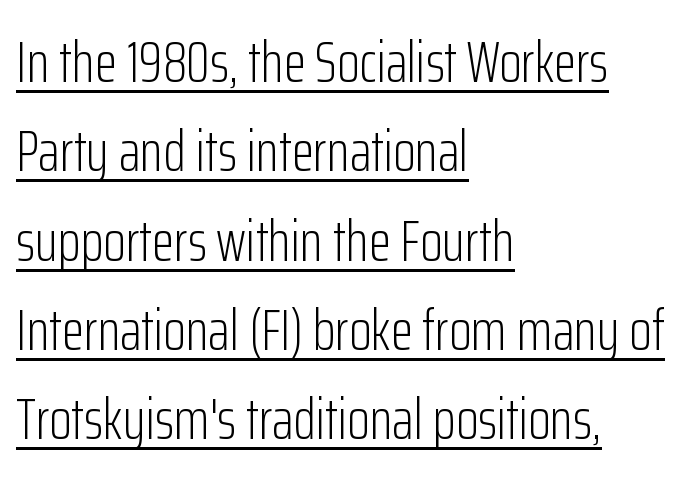
Q: Is the text bold? A: No.
Q: Is the text italic (slanted)? A: No, it is upright.
Q: Is the typeface a serif or a sans-serif typeface? A: Sans-serif.
Q: Is the text underlined? A: Yes.
Q: How is the paragraph aligned? A: Left-aligned.
Q: Is the spacing between letters normal or unusually wide? A: Normal.
Q: Is the spacing between lines tight, normal or loose? A: Normal.
Q: Width (condensed, normal, or wide)? A: Condensed.
Q: Stroke contrast? A: Low.
Q: x-height? A: Medium.
Q: Monospaced? A: No.
